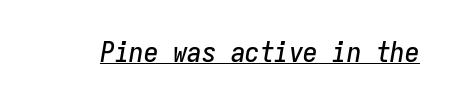
The image shows 29 px condensed type, italic (leaning right), monospaced; set normal letter spacing, underlined; low stroke contrast and a medium x-height.
